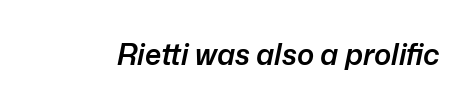
Is the letter spacing exaggerated? No — it looks like the ordinary default. Character widths vary here, with narrow letters taking less room than wide ones. Posture: slanted. As a designer I'd log this as weight 600, semibold.
